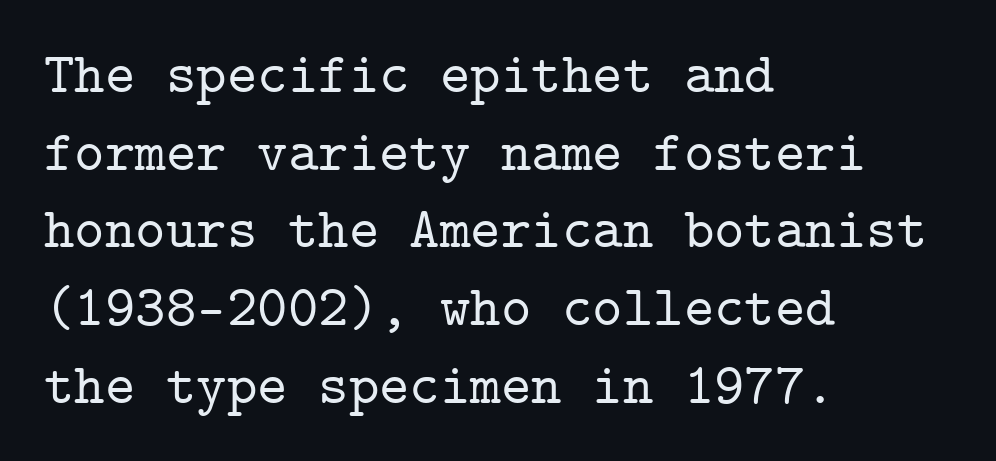
Q: Is the text italic (slanted)? A: No, it is upright.
Q: Is the typeface a serif or a sans-serif typeface? A: Serif.
Q: Is the text underlined? A: No.
Q: How is the paragraph aligned? A: Left-aligned.
Q: Is the spacing between letters normal or unusually wide? A: Normal.
Q: Is the spacing between lines tight, normal or loose? A: Normal.
Q: Width (condensed, normal, or wide)? A: Normal.
Q: Stroke contrast? A: Low.
Q: x-height? A: Medium.
Q: Monospaced? A: Yes.
